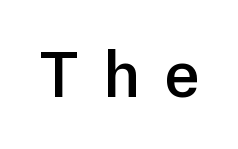
{"serif": "no", "italic": "no", "bold": "semi", "weight": "semibold", "width": "normal", "stroke_contrast": "low", "x_height": "medium", "monospaced": "no", "underline": "no", "letter_spacing": "wide", "letter_spacing_em": 0.36, "glyph_px": 67}
